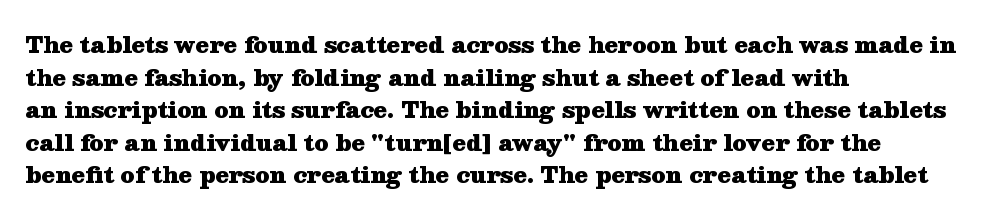
{"italic": "no", "bold": "yes", "underline": "no", "align": "left", "line_spacing": "normal", "line_spacing_ratio": 1.48, "letter_spacing": "normal", "letter_spacing_em": 0.0, "glyph_px": 22}
